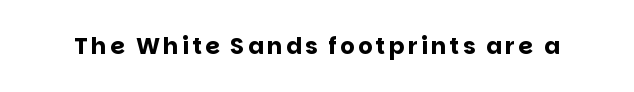
The image shows 23 px bold type, upright; set not underlined.
